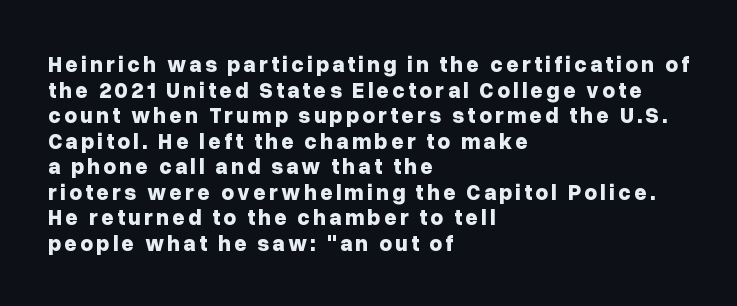
Line beginnings align vertically; line endings do not. When letters stand straight like this, we call the style roman or upright. Lines of text with bare space underneath. The rendering uses a bold face; every stroke is thick and dark.
